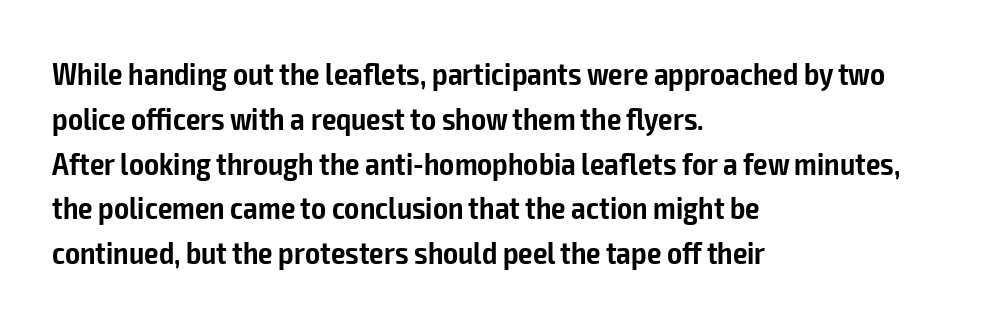
{"serif": "no", "italic": "no", "bold": "semi", "weight": "semibold", "width": "condensed", "stroke_contrast": "low", "x_height": "medium", "monospaced": "no", "underline": "no", "align": "left", "line_spacing": "normal", "line_spacing_ratio": 1.4, "letter_spacing": "normal", "letter_spacing_em": 0.0, "glyph_px": 32}
